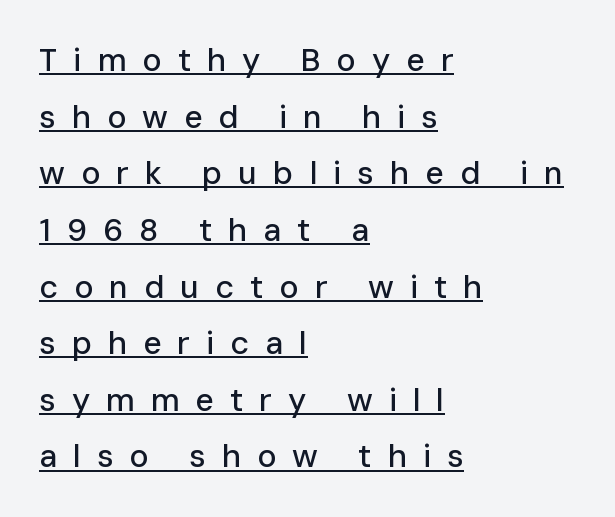
{"serif": "no", "italic": "no", "width": "normal", "stroke_contrast": "low", "x_height": "medium", "monospaced": "no", "underline": "yes", "align": "left", "line_spacing_ratio": 1.77, "letter_spacing": "wide", "letter_spacing_em": 0.5, "glyph_px": 32}
